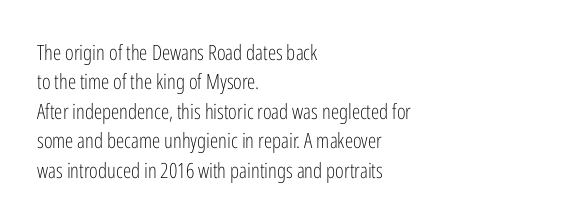
Q: Is the text bold? A: No.
Q: Is the text italic (slanted)? A: No, it is upright.
Q: Is the text underlined? A: No.
Q: How is the paragraph aligned? A: Left-aligned.
Q: Is the spacing between letters normal or unusually wide? A: Normal.
Q: Is the spacing between lines tight, normal or loose? A: Normal.
